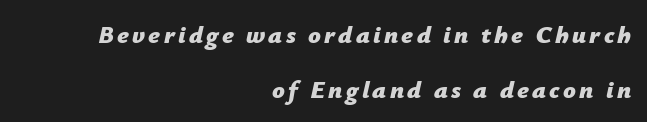
Q: Is the text bold? A: Yes.
Q: Is the text italic (slanted)? A: Yes, it leans right by about 12 degrees.
Q: Is the text underlined? A: No.
Q: How is the paragraph aligned? A: Right-aligned.
Q: Is the spacing between lines tight, normal or loose? A: Loose.
